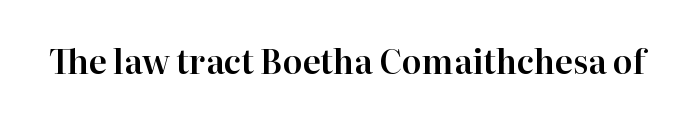
You could not count columns in this text — the font is proportionally spaced. Glyph-to-glyph distance matches everyday printed text. Bare-footed words on every line. Quick note: not italic, upright. In terms of letterform style, serifs are clearly present.
